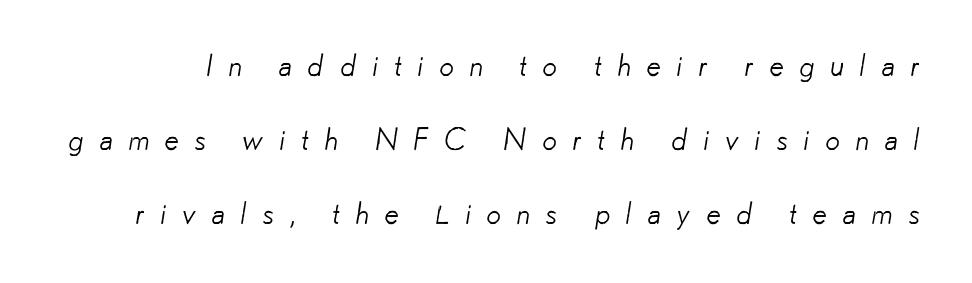
The rendering inserts visible extra space after every character. Check where the strokes stop: nothing finishes them off — pure sans. Unbolded letterforms with no extra heft. Regarding leading, the lines here are spaced well apart. Here the designer chose a conventional face with non-uniform glyph widths. Descenders are the only things crossing below the line.
